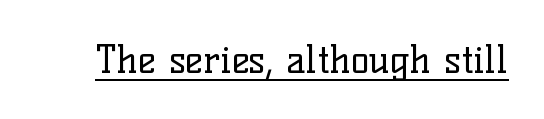
{"serif": "yes", "italic": "no", "bold": "no", "weight": "regular", "width": "normal", "stroke_contrast": "low", "x_height": "medium", "monospaced": "no", "underline": "yes", "letter_spacing": "normal", "letter_spacing_em": 0.0, "glyph_px": 38}
